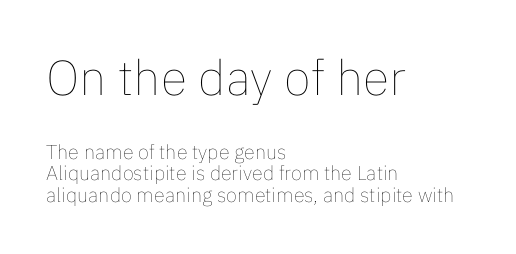
{"italic": "no", "bold": "no", "weight": "thin", "width": "normal", "stroke_contrast": "low", "x_height": "medium", "monospaced": "no", "underline": "no", "align": "left", "line_spacing": "tight", "line_spacing_ratio": 1.09, "letter_spacing": "normal", "letter_spacing_em": 0.0, "larger_block": "first", "size_ratio": 2.45, "glyph_px": 49}
